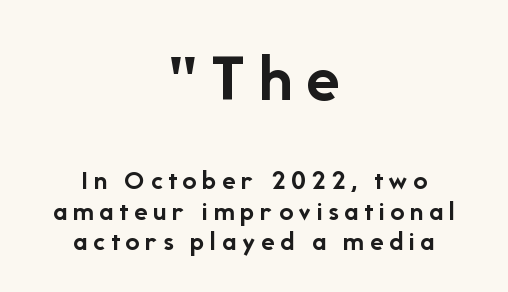
Of the two passages, the one on top uses the larger point size. How would I describe the line gaps? Narrow and economical. Stroke thickness is high; the sample reads as a true bold. In terms of letterspacing, this is a distinctly airy, spread setting.
